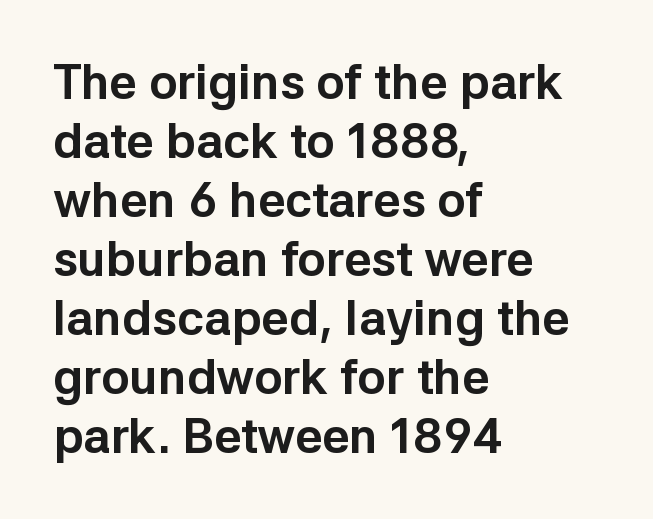
To sum up the face: it is a sans, with no serifs. Every row of glyphs begins at an identical x-position on the left. The line texture is even and compact thanks to regular tracking. Summary of weight: heavy, a full bold.
